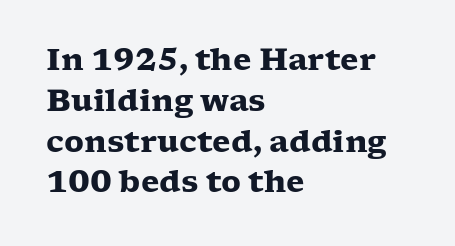
The image shows 30 px heavy, wide serif type, upright; set left-aligned, normal line spacing (1.36x), normal letter spacing, not underlined; low stroke contrast and a medium x-height.
